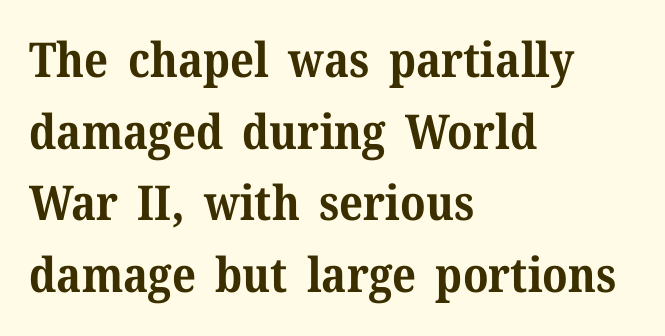
Q: Is the text bold? A: Yes.
Q: Is the text italic (slanted)? A: No, it is upright.
Q: Is the typeface a serif or a sans-serif typeface? A: Serif.
Q: Is the text underlined? A: No.
Q: How is the paragraph aligned? A: Left-aligned.
Q: Is the spacing between letters normal or unusually wide? A: Normal.
Q: Is the spacing between lines tight, normal or loose? A: Normal.
Q: Width (condensed, normal, or wide)? A: Normal.
Q: Stroke contrast? A: Medium.
Q: x-height? A: Medium.
Q: Monospaced? A: No.
